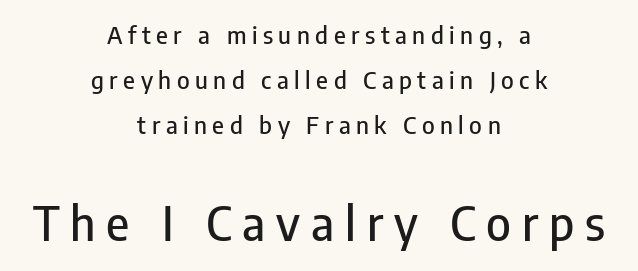
{"serif": "no", "italic": "no", "width": "condensed", "stroke_contrast": "low", "x_height": "medium", "monospaced": "no", "underline": "no", "align": "center", "line_spacing_ratio": 1.88, "letter_spacing": "wide", "letter_spacing_em": 0.23, "larger_block": "second", "size_ratio": 1.96, "glyph_px": 47}
